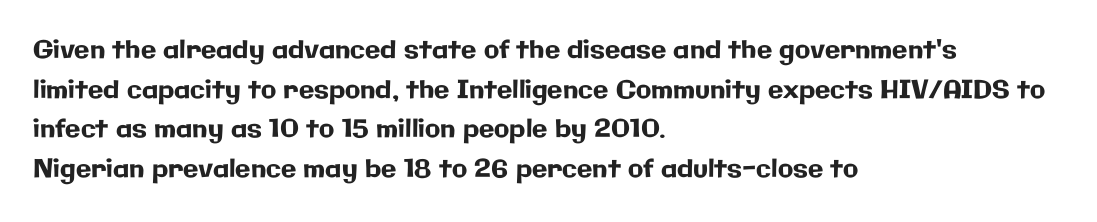
Q: Is the text italic (slanted)? A: No, it is upright.
Q: Is the text underlined? A: No.
Q: How is the paragraph aligned? A: Left-aligned.
Q: Is the spacing between letters normal or unusually wide? A: Normal.
Q: Is the spacing between lines tight, normal or loose? A: Normal.
